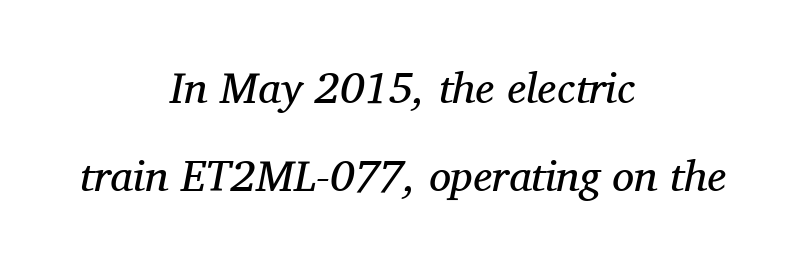
The image shows 44 px regular-weight serif type, italic (leaning right); set centered, loose line spacing (2.01x), normal letter spacing, not underlined; medium stroke contrast and a medium x-height.
